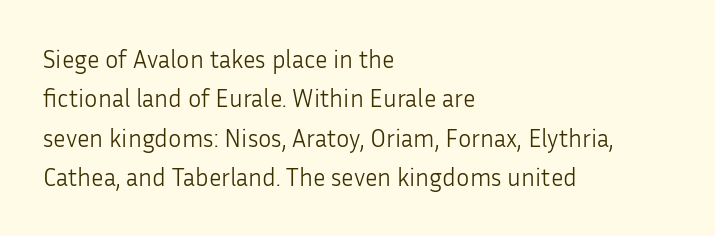
Q: Is the text bold? A: No.
Q: Is the text italic (slanted)? A: No, it is upright.
Q: Is the text underlined? A: No.
Q: How is the paragraph aligned? A: Left-aligned.
Q: Is the spacing between letters normal or unusually wide? A: Normal.
Q: Is the spacing between lines tight, normal or loose? A: Normal.
